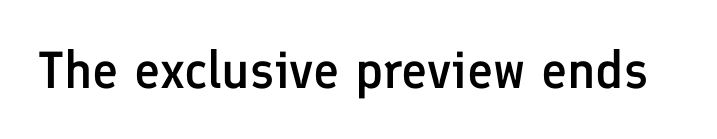
The image shows 52 px semibold sans-serif type, upright; set normal letter spacing, not underlined; low stroke contrast and a medium x-height.
